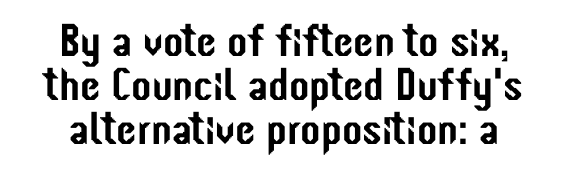
These lines are rendered in a variable-pitch font. It's the straight-up-and-down kind of type. Descenders are the only things crossing below the line. The glyphs in this specimen are sans serif. How are the letters spaced? Ordinarily, with no added tracking.
